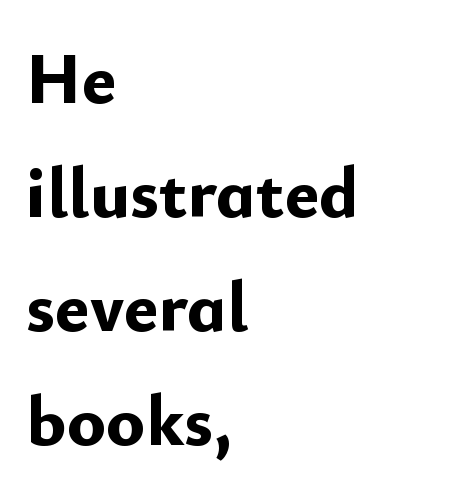
This is sans-serif lettering, the kind often seen on screens and signage. This sample uses an upright cut, with every glyph sitting square on the baseline. Here the glyphs are tracked normally, forming tight word shapes. The ragged edge is on the right, which tells us the setting is flush left. The letters advance in unequal steps, a hallmark of proportional type. Stroke thickness is high; the sample reads as a true bold.
